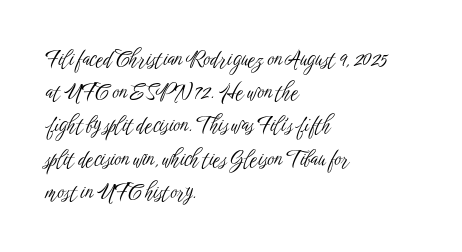
{"bold": "no", "underline": "no", "align": "left", "line_spacing": "normal", "line_spacing_ratio": 1.58, "letter_spacing": "normal", "letter_spacing_em": 0.0, "glyph_px": 21}
